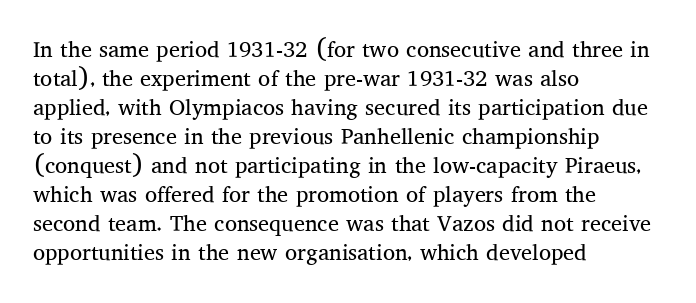
{"italic": "no", "bold": "no", "underline": "no", "align": "left", "line_spacing": "normal", "line_spacing_ratio": 1.32, "letter_spacing": "normal", "letter_spacing_em": 0.0, "glyph_px": 22}
